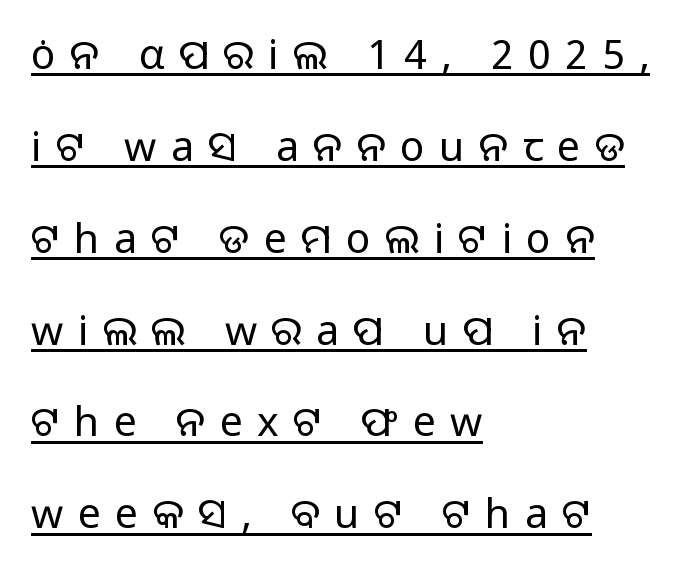
Q: Is the text bold? A: No.
Q: Is the text italic (slanted)? A: No, it is upright.
Q: Is the typeface a serif or a sans-serif typeface? A: Sans-serif.
Q: Is the text underlined? A: Yes.
Q: How is the paragraph aligned? A: Left-aligned.
Q: Is the spacing between letters normal or unusually wide? A: Unusually wide.
Q: Is the spacing between lines tight, normal or loose? A: Loose.
Q: Width (condensed, normal, or wide)? A: Normal.
Q: Stroke contrast? A: Low.
Q: x-height? A: Medium.
Q: Monospaced? A: No.
